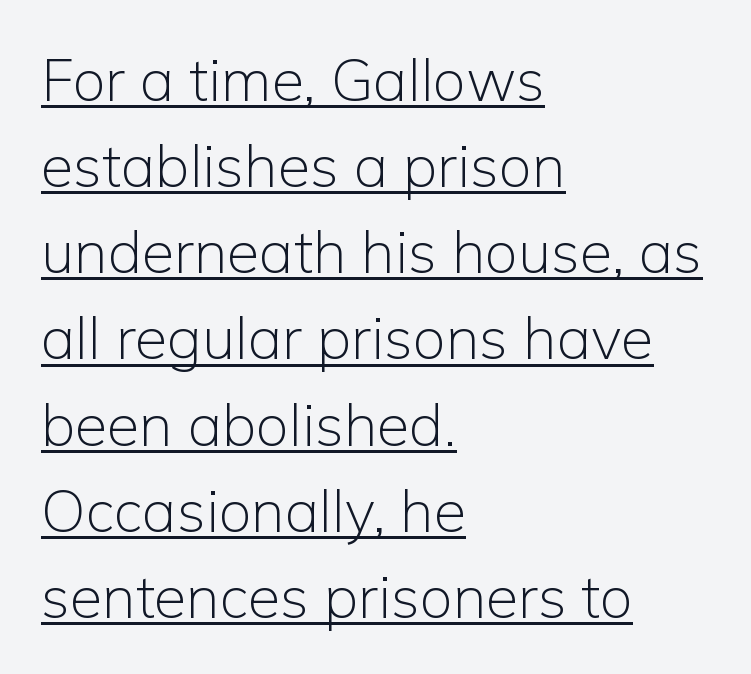
Letterform terminals end flat and unadorned throughout the passage. Underline: present. The rendering uses natural spacing where letterforms have individual widths. The face used here is rendered with its standard letterfit. Quick note: interline space is typical.
